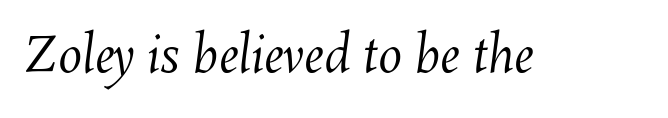
Q: Is the text bold? A: No.
Q: Is the text underlined? A: No.
Q: Is the spacing between letters normal or unusually wide? A: Normal.
Q: Width (condensed, normal, or wide)? A: Normal.
Q: Stroke contrast? A: Medium.
Q: x-height? A: Medium.
Q: Monospaced? A: No.
